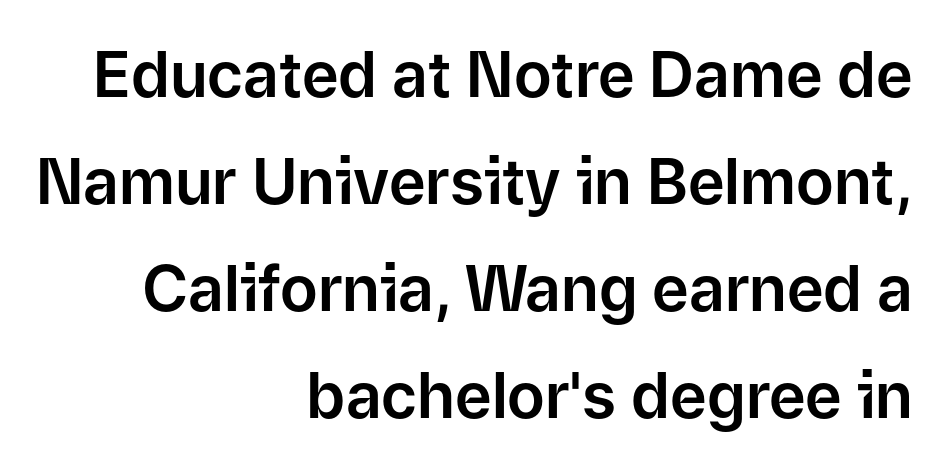
The image shows 63 px sans-serif type, upright; set right-aligned, normal line spacing (1.7x), normal letter spacing, not underlined; low stroke contrast and a medium x-height.
